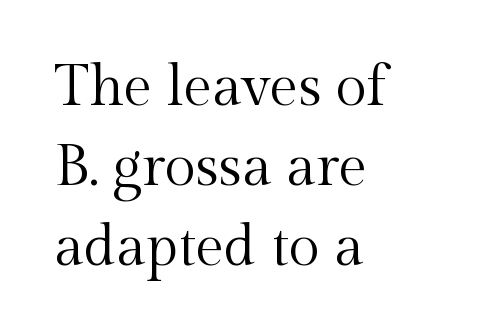
{"serif": "yes", "italic": "no", "bold": "no", "weight": "regular", "width": "normal", "x_height": "medium", "monospaced": "no", "underline": "no", "align": "left", "line_spacing": "normal", "line_spacing_ratio": 1.4, "letter_spacing": "normal", "letter_spacing_em": 0.0, "glyph_px": 57}
